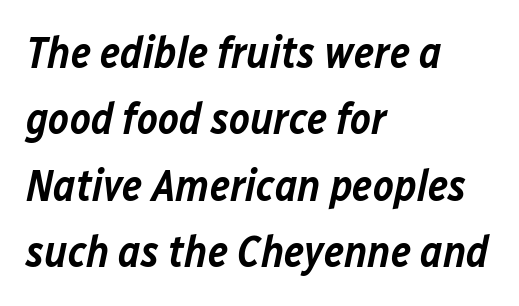
Every character sits at an angle, as italics do. If you measured baseline to baseline, you'd find a middling distance. Note the varied advance widths — an 'i' is clearly narrower than an 'm'. Typographic density is moderately raised because the face is semibold. This sample is left-justified, so line endings fall wherever the words run out. The face used here is rendered with its standard letterfit.
